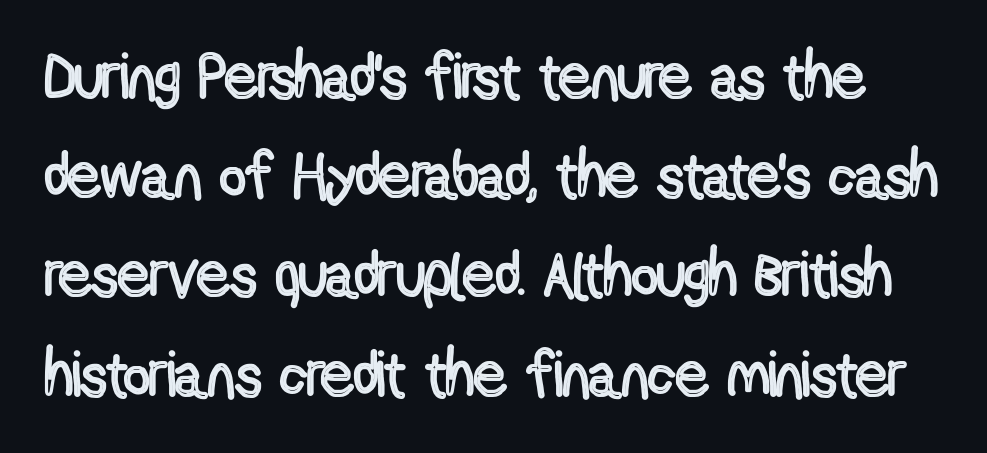
The image shows 64 px condensed type, upright; set normal line spacing (1.55x), normal letter spacing, not underlined; a medium x-height.
